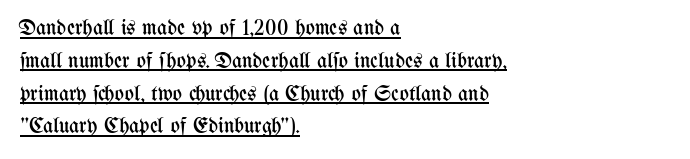
Q: Is the text bold? A: No.
Q: Is the text italic (slanted)? A: No, it is upright.
Q: Is the text underlined? A: Yes.
Q: How is the paragraph aligned? A: Left-aligned.
Q: Is the spacing between letters normal or unusually wide? A: Normal.
Q: Is the spacing between lines tight, normal or loose? A: Normal.
